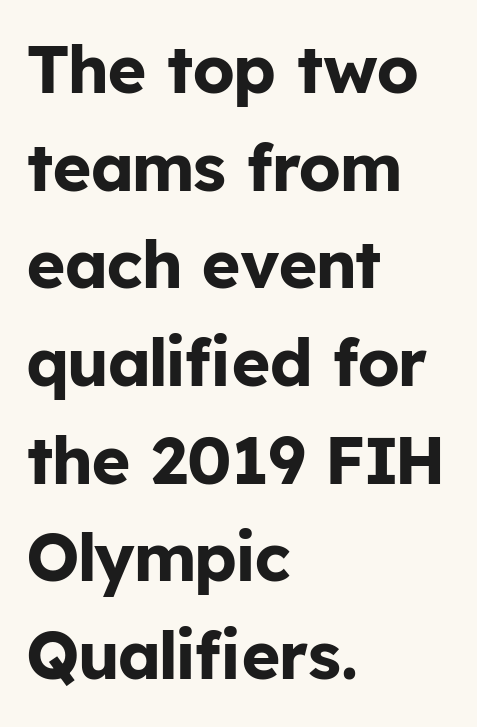
Q: Is the text bold? A: Yes.
Q: Is the text italic (slanted)? A: No, it is upright.
Q: Is the typeface a serif or a sans-serif typeface? A: Sans-serif.
Q: Is the text underlined? A: No.
Q: How is the paragraph aligned? A: Left-aligned.
Q: Is the spacing between letters normal or unusually wide? A: Normal.
Q: Is the spacing between lines tight, normal or loose? A: Normal.
Q: Width (condensed, normal, or wide)? A: Normal.
Q: Stroke contrast? A: Low.
Q: x-height? A: Medium.
Q: Monospaced? A: No.
